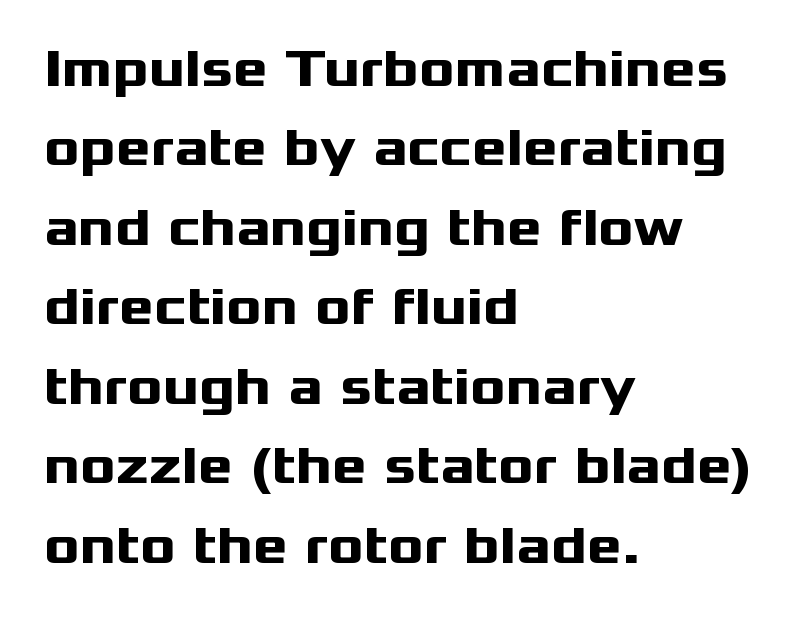
The image shows 53 px heavy, wide sans-serif type, upright; set left-aligned, normal line spacing (1.5x), normal letter spacing, not underlined; medium stroke contrast and a medium x-height.
